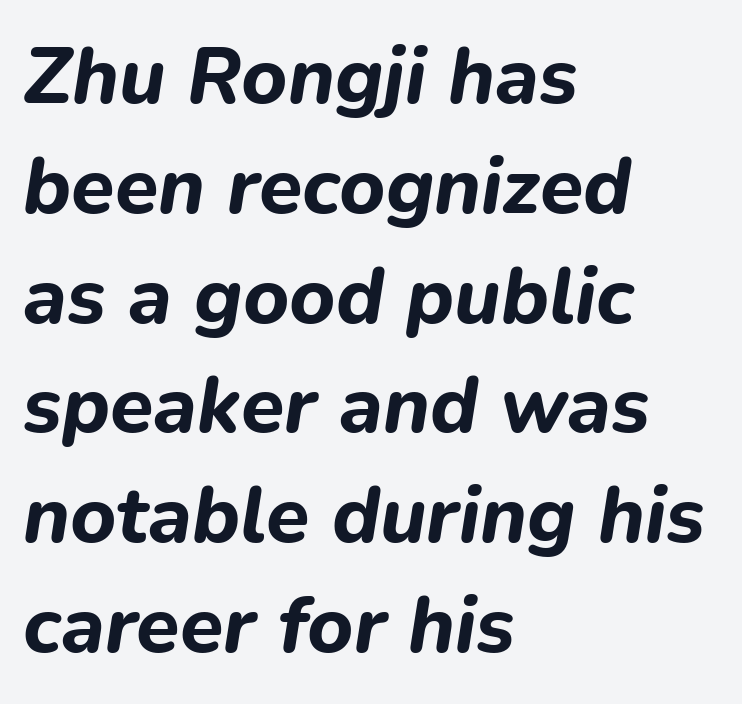
{"italic": "yes", "lean": "right", "slant_degrees": 9, "bold": "yes", "weight": "bold", "width": "normal", "stroke_contrast": "low", "x_height": "medium", "monospaced": "no", "underline": "no", "align": "left", "line_spacing": "normal", "line_spacing_ratio": 1.39, "letter_spacing": "normal", "letter_spacing_em": 0.0, "glyph_px": 79}
